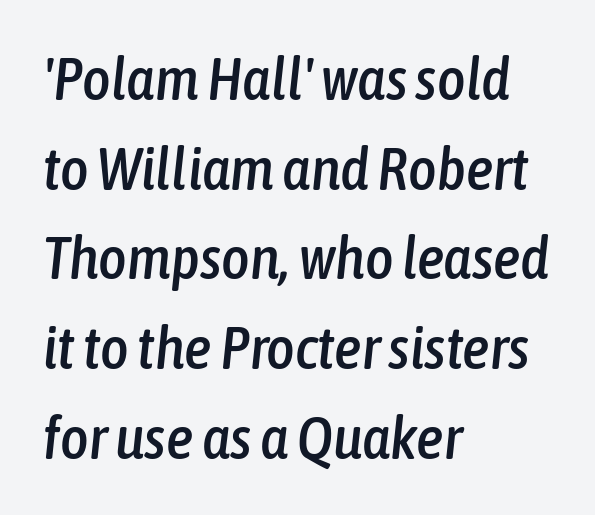
The image shows 61 px condensed type, italic (leaning right); set left-aligned, normal line spacing (1.47x), normal letter spacing, not underlined; low stroke contrast and a medium x-height.
